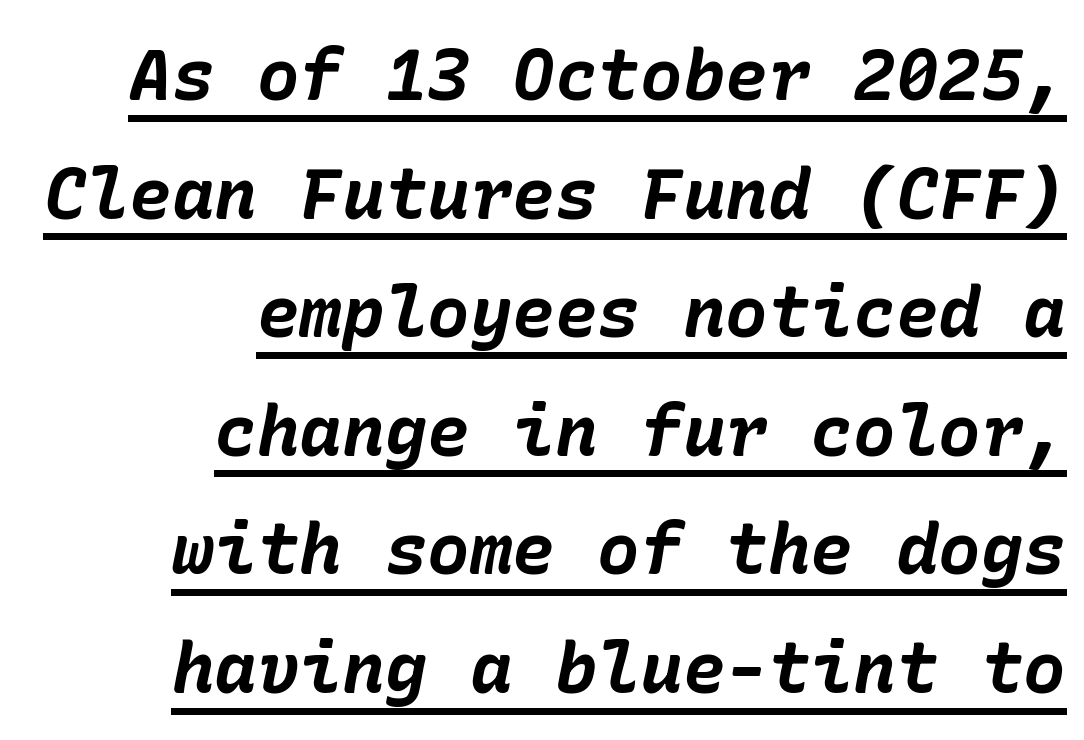
Short and long lines alike share a common ending point at right. Rendered with sloped, italic letterforms. The typesetter has applied underlining to the passage shown. The line-height multiplier appears to be the usual default.
